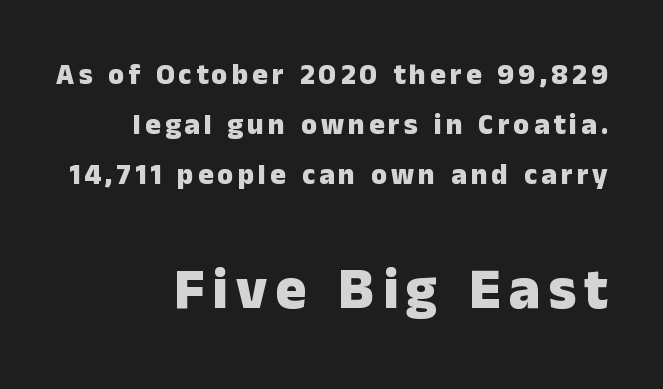
Q: Is the text bold? A: Yes.
Q: Is the text italic (slanted)? A: No, it is upright.
Q: Is the typeface a serif or a sans-serif typeface? A: Sans-serif.
Q: Is the text underlined? A: No.
Q: How is the paragraph aligned? A: Right-aligned.
Q: Which block of text is set in a larger size, the first (top) or the second (bottom)? A: The second (bottom) one.
Q: Width (condensed, normal, or wide)? A: Normal.
Q: Stroke contrast? A: Low.
Q: x-height? A: Medium.
Q: Monospaced? A: No.
